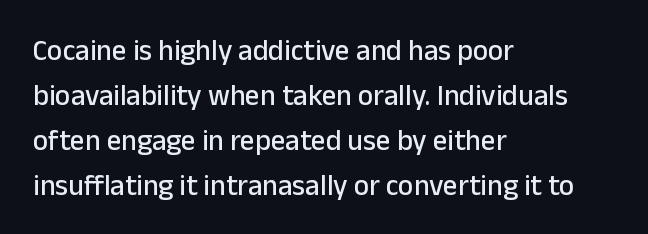
Q: Is the text italic (slanted)? A: No, it is upright.
Q: Is the typeface a serif or a sans-serif typeface? A: Sans-serif.
Q: Is the text underlined? A: No.
Q: How is the paragraph aligned? A: Left-aligned.
Q: Is the spacing between letters normal or unusually wide? A: Normal.
Q: Is the spacing between lines tight, normal or loose? A: Normal.
Q: Width (condensed, normal, or wide)? A: Normal.
Q: Stroke contrast? A: Low.
Q: x-height? A: Medium.
Q: Monospaced? A: No.
